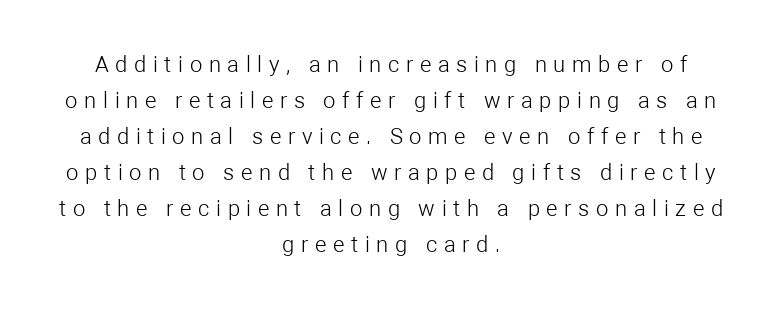
Q: Is the text bold? A: No.
Q: Is the text italic (slanted)? A: No, it is upright.
Q: Is the text underlined? A: No.
Q: How is the paragraph aligned? A: Centered.
Q: Is the spacing between letters normal or unusually wide? A: Unusually wide.
Q: Is the spacing between lines tight, normal or loose? A: Normal.
